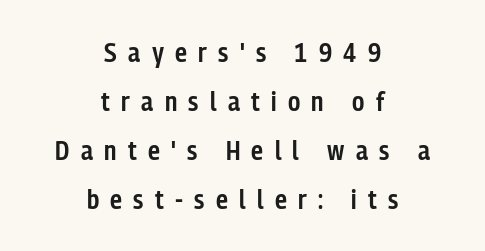
{"italic": "no", "bold": "semi", "underline": "no", "align": "center", "line_spacing_ratio": 1.81, "letter_spacing": "wide", "letter_spacing_em": 0.42, "glyph_px": 27}
